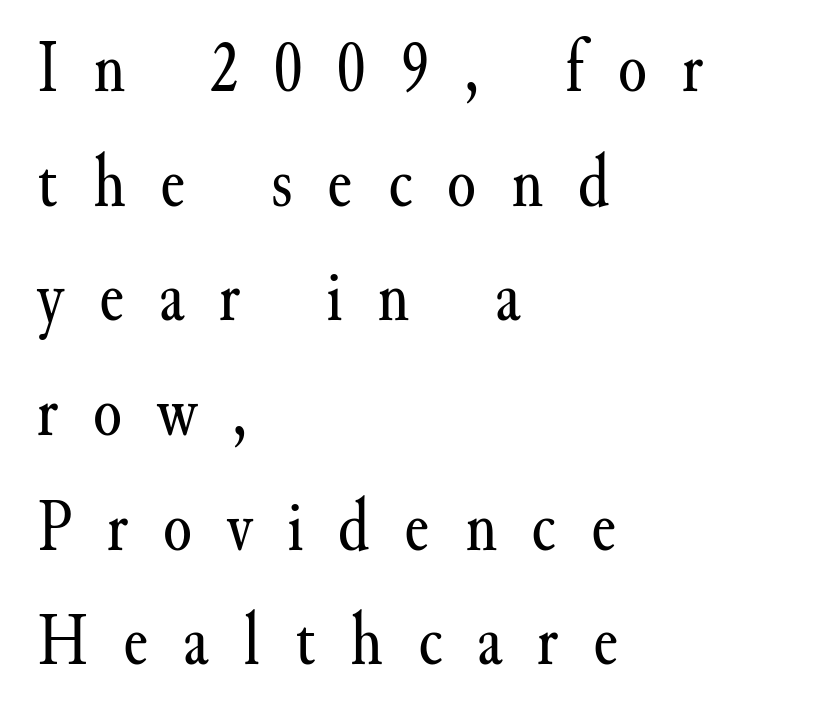
Old-style or modern, the face here clearly has serifs. The weight would be labelled regular, book, light, or lighter still. The lettering holds an erect, upright posture throughout. Normally led — the rows are evenly, conventionally spaced. Students, note that the glyphs here are deliberately spaced far apart.
